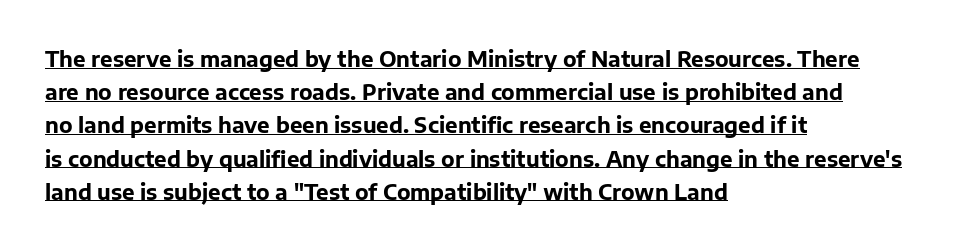
{"italic": "no", "bold": "yes", "underline": "yes", "align": "left", "line_spacing": "normal", "line_spacing_ratio": 1.58, "letter_spacing": "normal", "letter_spacing_em": 0.0, "glyph_px": 21}
